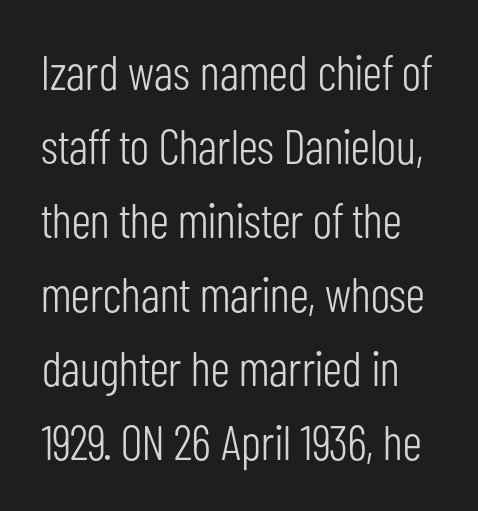
Q: Is the text bold? A: No.
Q: Is the text italic (slanted)? A: No, it is upright.
Q: Is the typeface a serif or a sans-serif typeface? A: Sans-serif.
Q: Is the text underlined? A: No.
Q: Is the spacing between letters normal or unusually wide? A: Normal.
Q: Is the spacing between lines tight, normal or loose? A: Normal.
Q: Width (condensed, normal, or wide)? A: Condensed.
Q: Stroke contrast? A: Low.
Q: x-height? A: Medium.
Q: Monospaced? A: No.
